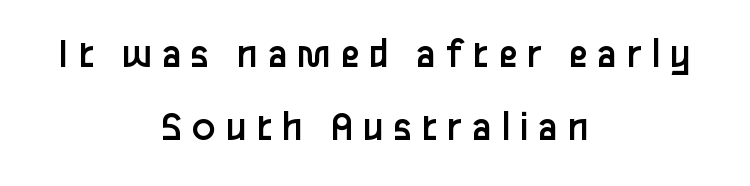
{"serif": "no", "italic": "no", "bold": "no", "weight": "regular", "width": "normal", "stroke_contrast": "low", "x_height": "medium", "monospaced": "no", "underline": "no", "align": "center", "line_spacing": "normal", "line_spacing_ratio": 1.66, "letter_spacing": "wide", "letter_spacing_em": 0.2, "glyph_px": 44}
